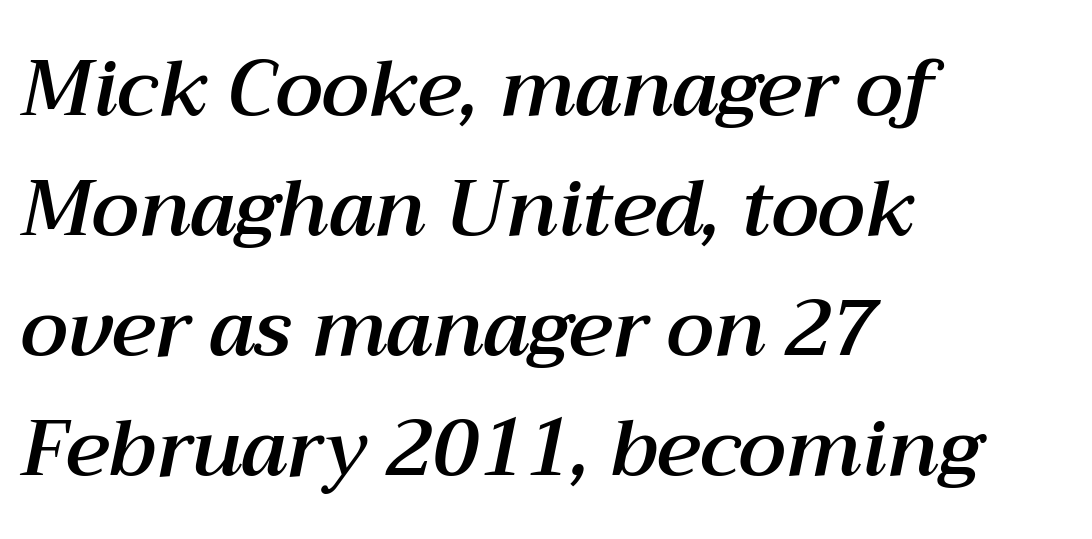
Q: Is the text italic (slanted)? A: Yes, it leans right by about 12 degrees.
Q: Is the text underlined? A: No.
Q: How is the paragraph aligned? A: Left-aligned.
Q: Is the spacing between letters normal or unusually wide? A: Normal.
Q: Is the spacing between lines tight, normal or loose? A: Normal.
Q: Width (condensed, normal, or wide)? A: Normal.
Q: Stroke contrast? A: Medium.
Q: x-height? A: Medium.
Q: Monospaced? A: No.
